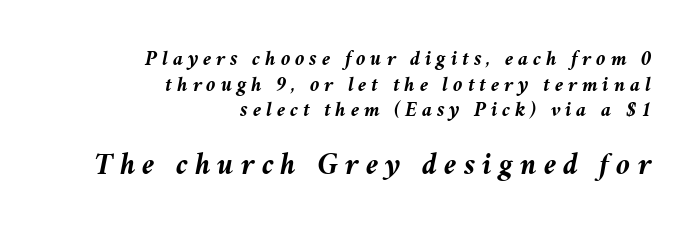
The image shows 31 px semibold type, italic (leaning right); set right-aligned, line spacing 1.22x, unusually wide letter spacing (+0.23 em), not underlined; the second (bottom) block is 1.48x larger; medium stroke contrast and a medium x-height.
